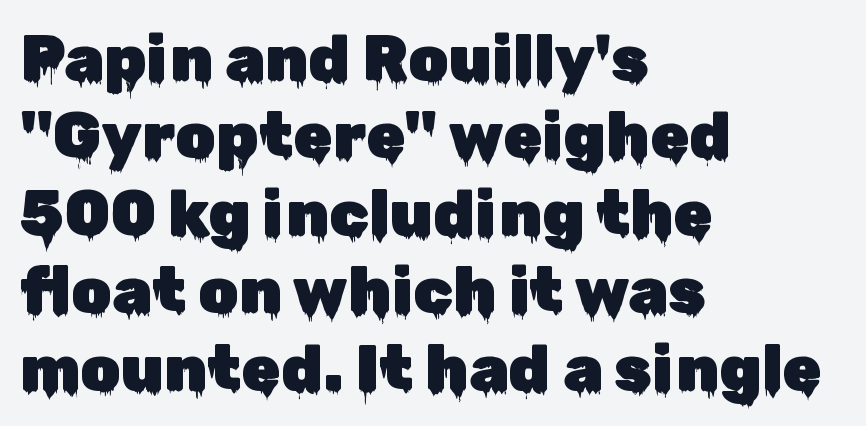
Grotesque or geometric, the face here clearly has no serifs. Line beginnings align vertically; line endings do not. The specimen reads as upright at a glance. The horizontal fit of the characters is conventional and even. Varying glyph widths throughout — classic text-font behaviour.
